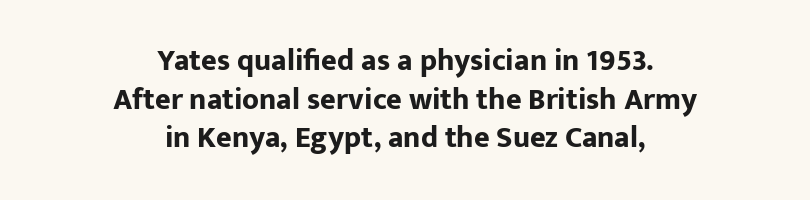
Q: Is the text bold? A: Yes.
Q: Is the text italic (slanted)? A: No, it is upright.
Q: Is the typeface a serif or a sans-serif typeface? A: Sans-serif.
Q: Is the text underlined? A: No.
Q: How is the paragraph aligned? A: Centered.
Q: Is the spacing between letters normal or unusually wide? A: Normal.
Q: Is the spacing between lines tight, normal or loose? A: Normal.
Q: Width (condensed, normal, or wide)? A: Normal.
Q: Stroke contrast? A: Low.
Q: x-height? A: Medium.
Q: Monospaced? A: No.
